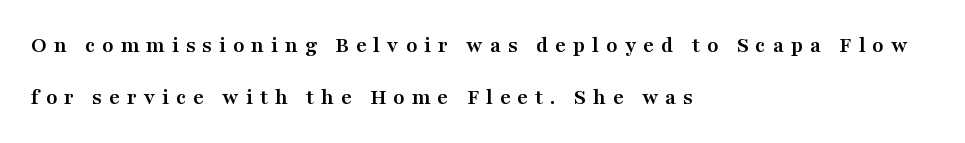
{"italic": "no", "bold": "yes", "underline": "no", "align": "left", "line_spacing": "loose", "line_spacing_ratio": 2.26, "letter_spacing": "wide", "letter_spacing_em": 0.3, "glyph_px": 23}
